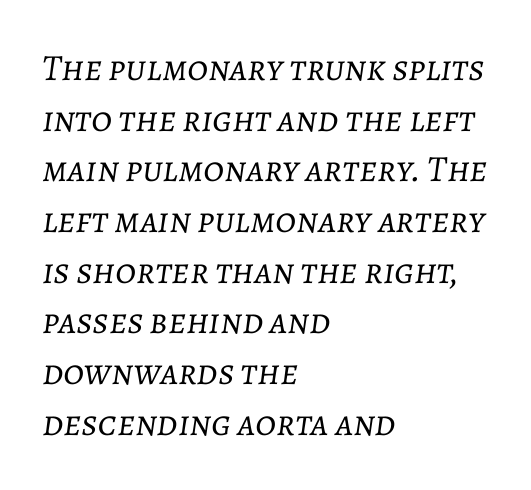
The image shows 37 px light type, italic (leaning right); set left-aligned, normal line spacing (1.37x), normal letter spacing, not underlined; low stroke contrast and a medium x-height.
